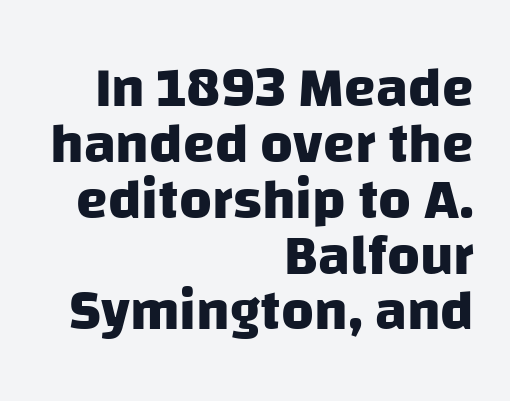
Q: Is the text bold? A: Yes.
Q: Is the typeface a serif or a sans-serif typeface? A: Sans-serif.
Q: Is the text underlined? A: No.
Q: How is the paragraph aligned? A: Right-aligned.
Q: Is the spacing between letters normal or unusually wide? A: Normal.
Q: Is the spacing between lines tight, normal or loose? A: Tight.
Q: Width (condensed, normal, or wide)? A: Normal.
Q: Stroke contrast? A: Low.
Q: x-height? A: Large.
Q: Monospaced? A: No.
